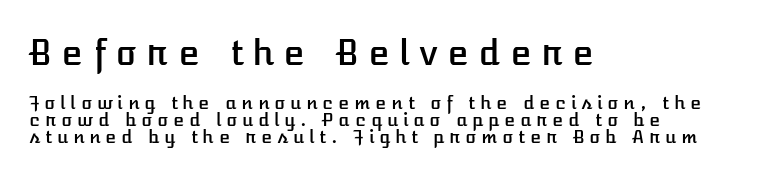
Q: Is the text italic (slanted)? A: No, it is upright.
Q: Is the text underlined? A: No.
Q: How is the paragraph aligned? A: Left-aligned.
Q: Is the spacing between letters normal or unusually wide? A: Unusually wide.
Q: Is the spacing between lines tight, normal or loose? A: Tight.
Q: Which block of text is set in a larger size, the first (top) or the second (bottom)? A: The first (top) one.
Q: Width (condensed, normal, or wide)? A: Normal.
Q: Stroke contrast? A: Low.
Q: x-height? A: Medium.
Q: Monospaced? A: No.
